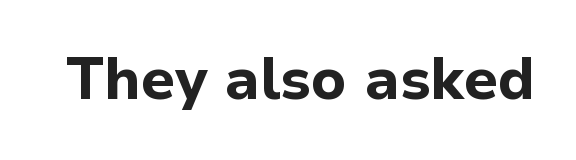
The image shows 58 px bold sans-serif type, upright; set normal letter spacing, not underlined; low stroke contrast and a medium x-height.
